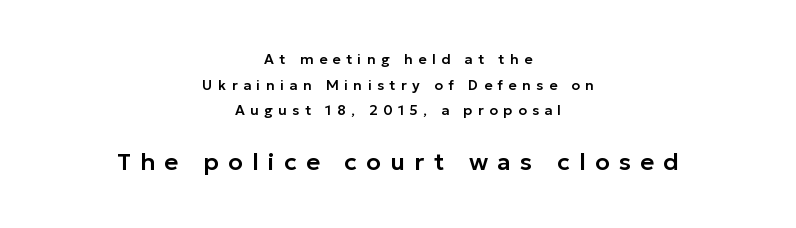
Any mark beneath the type? The region is blank. Size contrast runs from small at the top to large at the bottom. These lines are centered, leaving both edges ragged. Tracking here is generous; glyphs stand well apart from one another. This sample uses an upright cut, with every glyph sitting square on the baseline.
